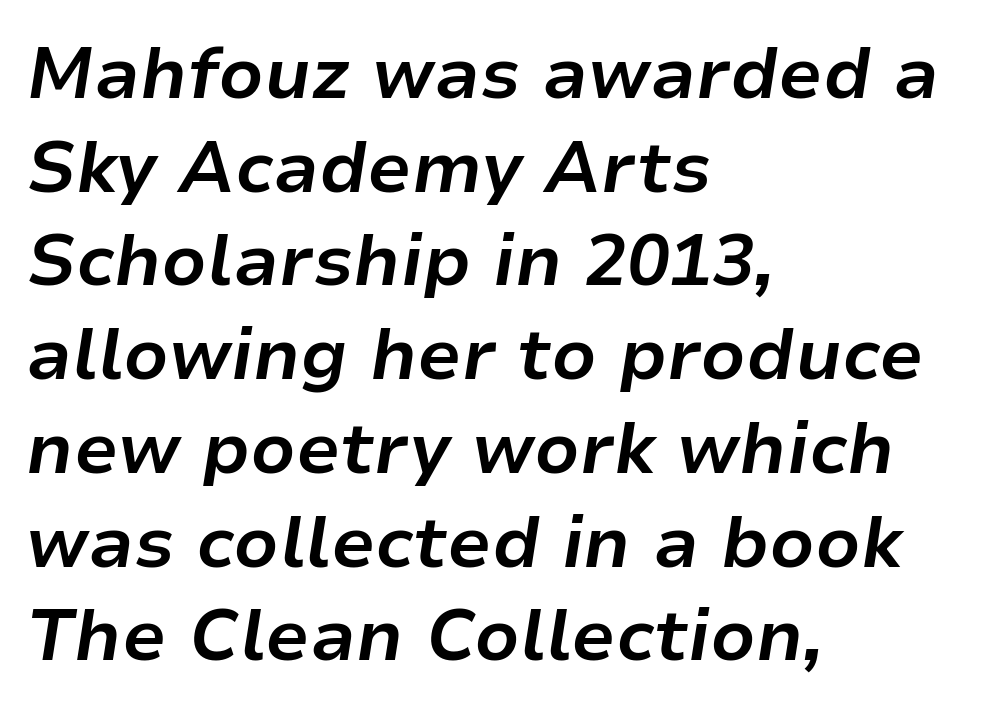
Chunky letters — that's bold for sure. This rendering leaves character spacing at its baseline value. Has an underline been added? It has not. Teacher's note: observe the even left margin — that is flush-left alignment.
